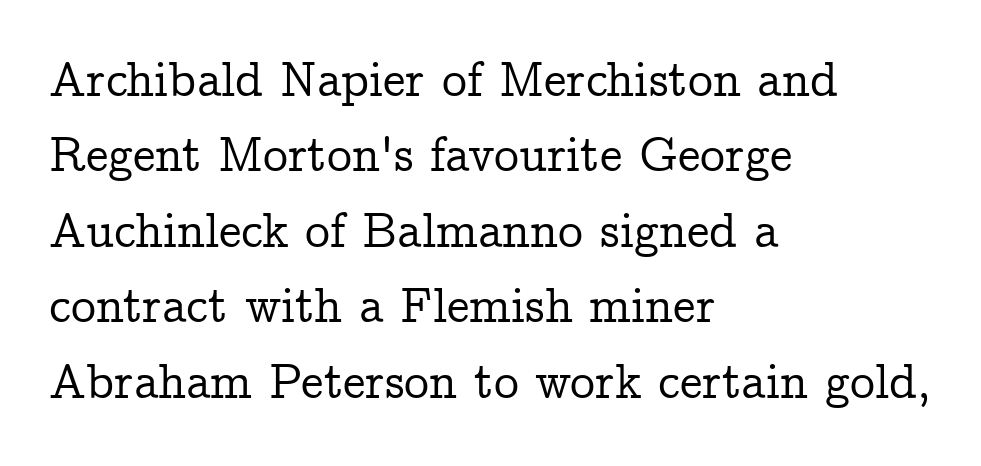
{"serif": "yes", "italic": "no", "width": "normal", "stroke_contrast": "low", "x_height": "medium", "monospaced": "no", "underline": "no", "align": "left", "line_spacing": "normal", "line_spacing_ratio": 1.51, "letter_spacing": "normal", "letter_spacing_em": 0.0, "glyph_px": 50}
